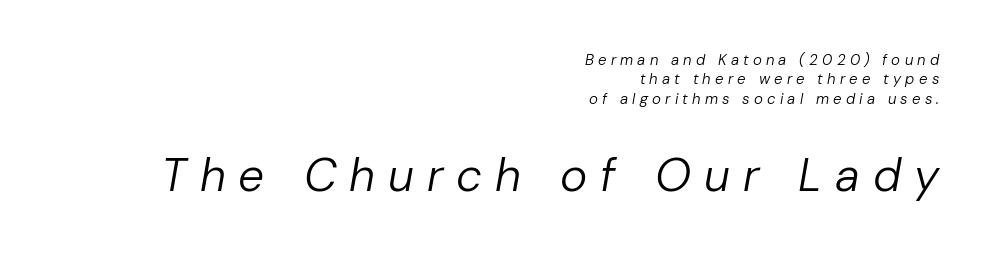
The rendering uses a moderate line-height, typical for paragraphs. Each line ends at the same right margin while the left side varies. Looks like regular typesetting: each glyph gets only the width it needs. Spacing between characters has been opened up far beyond the box default. Scale increases going downward across the two blocks.
